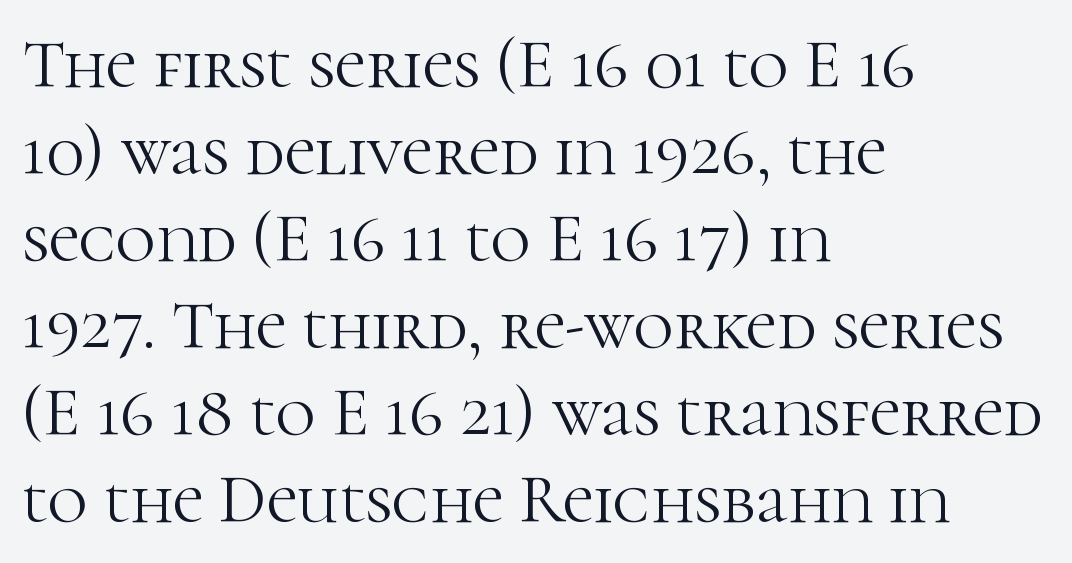
Q: Is the text bold? A: No.
Q: Is the text italic (slanted)? A: No, it is upright.
Q: Is the typeface a serif or a sans-serif typeface? A: Serif.
Q: Is the text underlined? A: No.
Q: How is the paragraph aligned? A: Left-aligned.
Q: Is the spacing between letters normal or unusually wide? A: Normal.
Q: Is the spacing between lines tight, normal or loose? A: Normal.
Q: Width (condensed, normal, or wide)? A: Normal.
Q: Stroke contrast? A: High.
Q: x-height? A: Medium.
Q: Monospaced? A: No.
